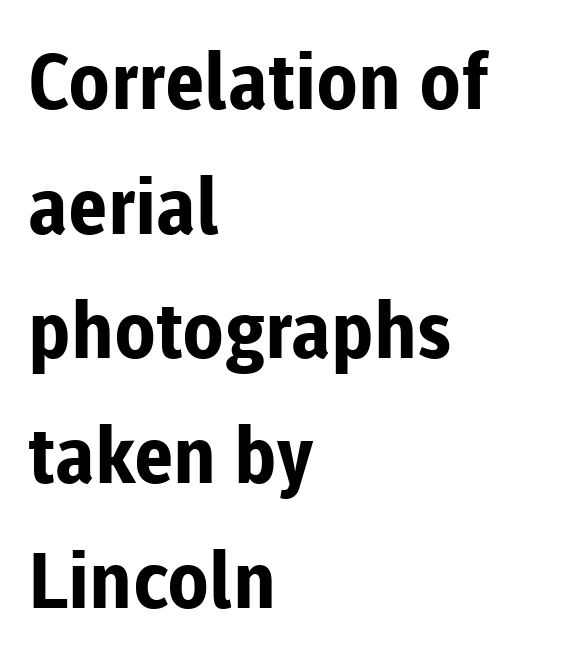
Q: Is the text bold? A: Yes.
Q: Is the text italic (slanted)? A: No, it is upright.
Q: Is the typeface a serif or a sans-serif typeface? A: Sans-serif.
Q: Is the text underlined? A: No.
Q: How is the paragraph aligned? A: Left-aligned.
Q: Is the spacing between letters normal or unusually wide? A: Normal.
Q: Is the spacing between lines tight, normal or loose? A: Normal.
Q: Width (condensed, normal, or wide)? A: Normal.
Q: Stroke contrast? A: Low.
Q: x-height? A: Medium.
Q: Monospaced? A: No.
